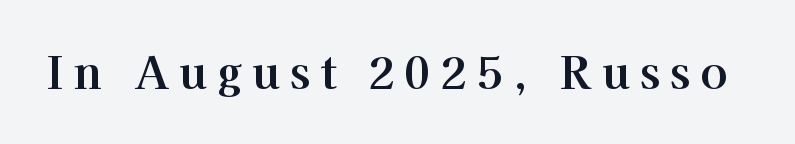
Short note: letters widely spaced. The designer went with a serif here, giving each stem small feet. Anything drawn beneath the words? Only blank space. Rendered with straight, roman letterforms.
